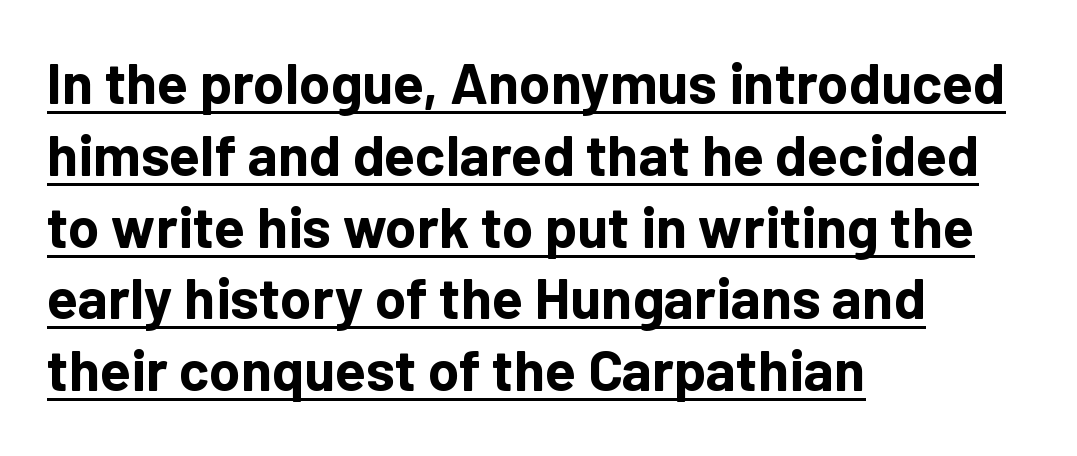
Q: Is the text bold? A: Yes.
Q: Is the text italic (slanted)? A: No, it is upright.
Q: Is the typeface a serif or a sans-serif typeface? A: Sans-serif.
Q: Is the text underlined? A: Yes.
Q: How is the paragraph aligned? A: Left-aligned.
Q: Is the spacing between letters normal or unusually wide? A: Normal.
Q: Is the spacing between lines tight, normal or loose? A: Normal.
Q: Width (condensed, normal, or wide)? A: Normal.
Q: Stroke contrast? A: Low.
Q: x-height? A: Medium.
Q: Monospaced? A: No.
